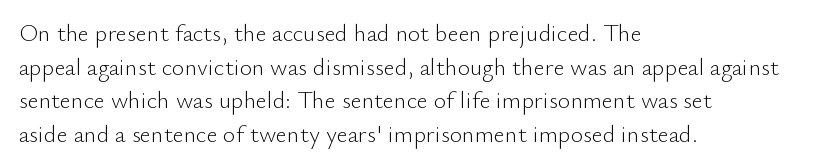
Does the copy run flush right? No — it runs flush left. Does extra space separate the letters? No, they use regular spacing. The letters look calm and open, with moderate or lighter stems. Beneath every word, the page is bare. Normally led — the rows are evenly, conventionally spaced.
